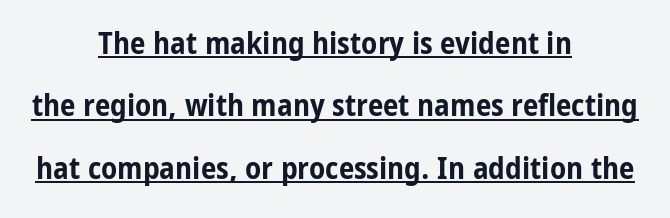
{"serif": "no", "italic": "no", "bold": "yes", "weight": "bold", "width": "condensed", "stroke_contrast": "low", "x_height": "medium", "monospaced": "no", "underline": "yes", "align": "center", "line_spacing": "loose", "line_spacing_ratio": 2.01, "letter_spacing": "normal", "letter_spacing_em": 0.0, "glyph_px": 31}
